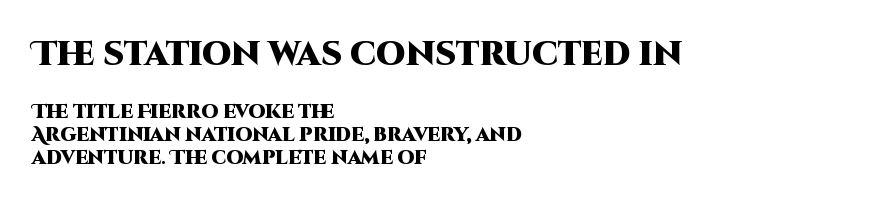
The image shows 33 px heavy sans-serif type, upright; set left-aligned, line spacing 1.22x, normal letter spacing, not underlined; the first (top) block is 1.74x larger; high stroke contrast and a large x-height.
